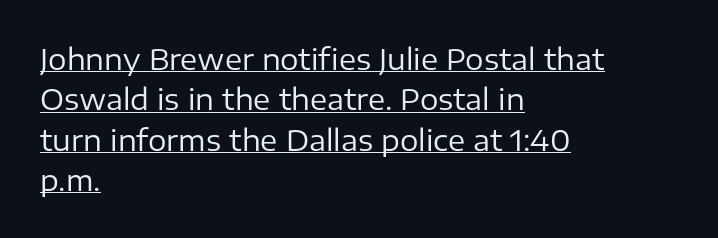
{"serif": "no", "italic": "no", "bold": "no", "weight": "regular", "width": "normal", "stroke_contrast": "low", "x_height": "medium", "monospaced": "no", "underline": "yes", "align": "left", "line_spacing": "normal", "line_spacing_ratio": 1.39, "letter_spacing": "normal", "letter_spacing_em": 0.0, "glyph_px": 29}
